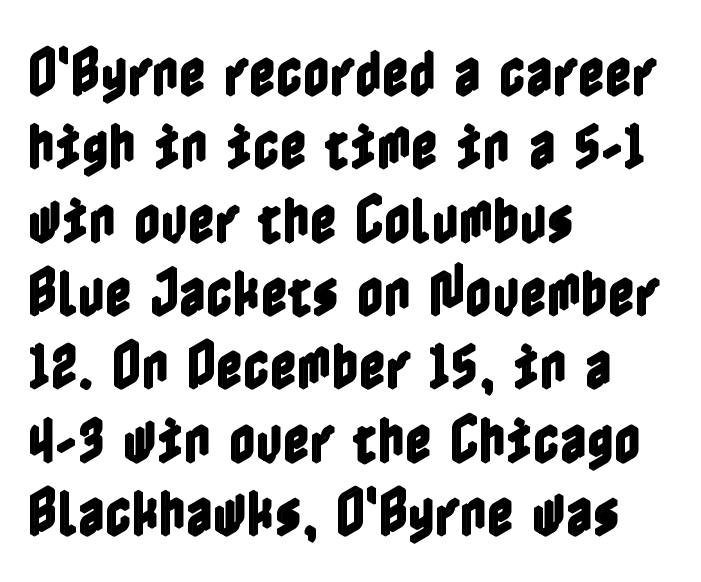
The line-height multiplier appears to be the usual default. The paragraph has a hard left edge and a soft right edge. The type sits square on the baseline with zero lean. Honestly, the letter spacing is just normal — you wouldn't notice it. No word sits above an underline.
